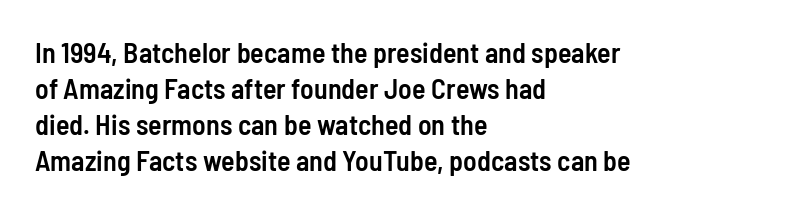
The image shows 28 px semibold, condensed sans-serif type, upright; set left-aligned, normal line spacing (1.29x), normal letter spacing, not underlined; low stroke contrast and a medium x-height.
